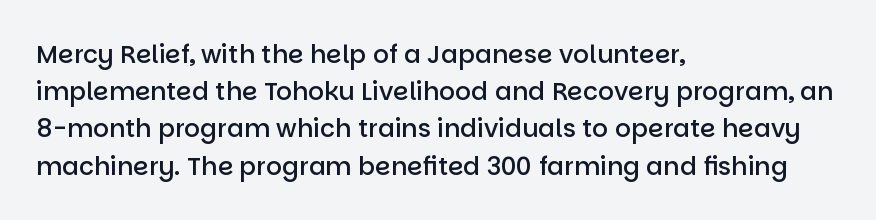
The image shows 25 px text type, upright; set left-aligned, normal line spacing (1.49x), normal letter spacing, not underlined.
